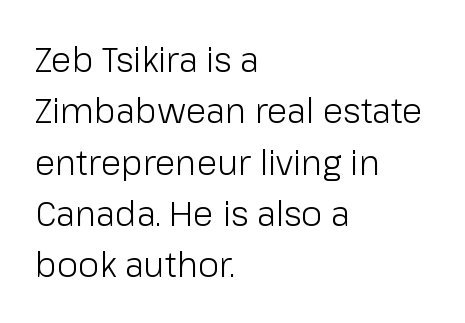
How would I describe the line gaps? Plain and ordinary. Words float on clear page, feet unadorned. On a weight scale, this lands at 450 or below. The rag falls on the right side of this text block. Serif or sans? Sans — the stroke terminals are bare. Tracking here is standard; glyphs follow each other at the usual distance.
